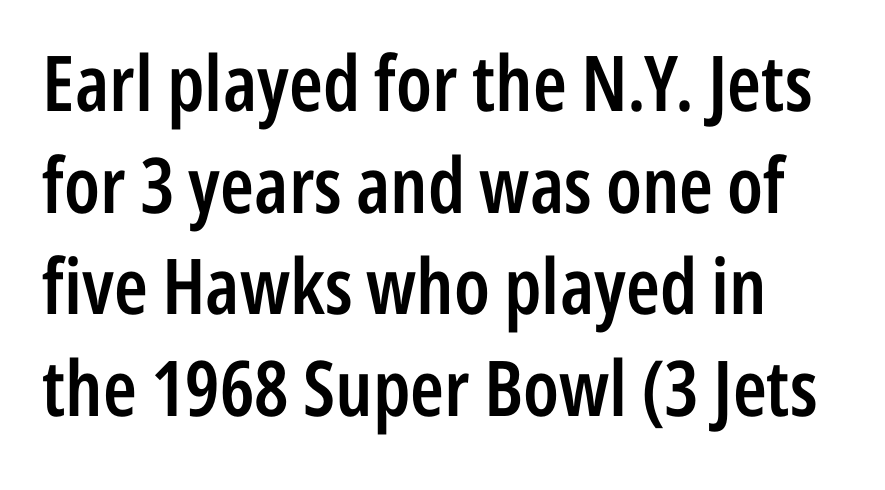
The image shows 77 px semibold, condensed sans-serif type, upright; set normal line spacing (1.32x), normal letter spacing, not underlined; low stroke contrast and a medium x-height.
